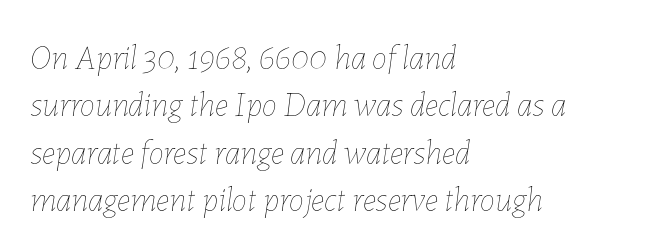
{"italic": "yes", "lean": "right", "slant_degrees": 7, "bold": "no", "weight": "thin", "width": "normal", "stroke_contrast": "low", "x_height": "medium", "monospaced": "no", "underline": "no", "align": "left", "line_spacing": "normal", "line_spacing_ratio": 1.39, "letter_spacing": "normal", "letter_spacing_em": 0.0, "glyph_px": 34}
